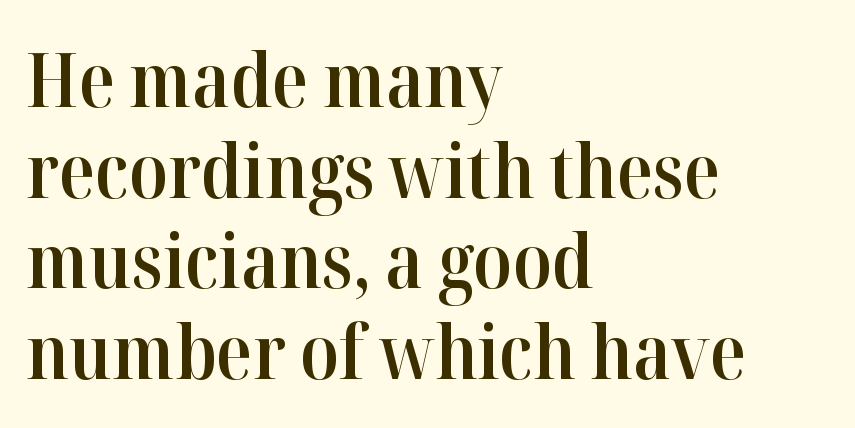
The image shows 75 px semibold serif type, upright; set left-aligned, line spacing 1.21x, normal letter spacing, not underlined; high stroke contrast and a medium x-height.
